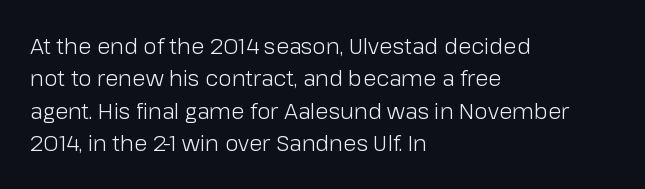
The image shows 22 px text type, upright; set left-aligned, normal line spacing (1.47x), normal letter spacing, not underlined.
